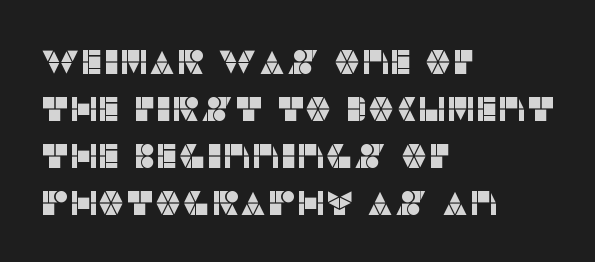
This sample uses an upright cut, with every glyph sitting square on the baseline. This rendering features lettering with no underline. Regarding leading, the lines here are spaced in the standard way. Horizontal alignment here is leftward, the default for most running prose.
